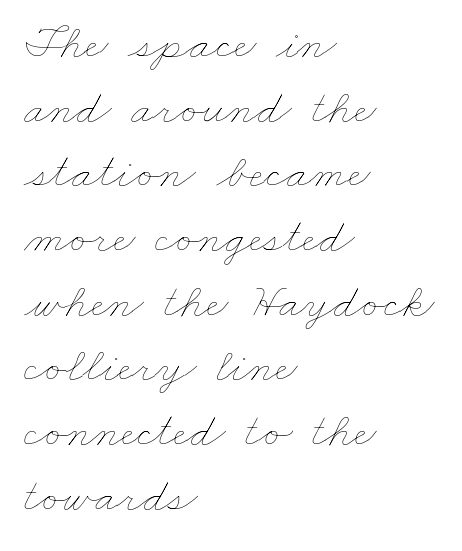
Q: Is the text bold? A: No.
Q: Is the text underlined? A: No.
Q: How is the paragraph aligned? A: Left-aligned.
Q: Is the spacing between letters normal or unusually wide? A: Normal.
Q: Is the spacing between lines tight, normal or loose? A: Normal.
Q: Width (condensed, normal, or wide)? A: Wide.
Q: Stroke contrast? A: Low.
Q: x-height? A: Small.
Q: Monospaced? A: No.
